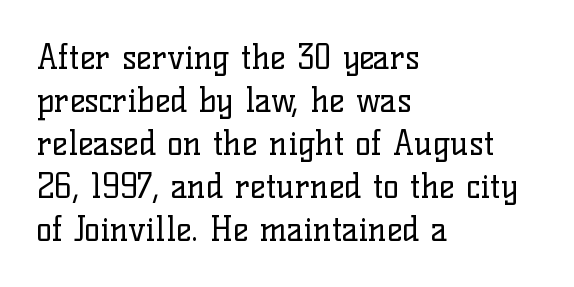
Q: Is the text bold? A: No.
Q: Is the text italic (slanted)? A: No, it is upright.
Q: Is the typeface a serif or a sans-serif typeface? A: Serif.
Q: Is the text underlined? A: No.
Q: How is the paragraph aligned? A: Left-aligned.
Q: Is the spacing between letters normal or unusually wide? A: Normal.
Q: Is the spacing between lines tight, normal or loose? A: Normal.
Q: Width (condensed, normal, or wide)? A: Normal.
Q: Stroke contrast? A: Low.
Q: x-height? A: Medium.
Q: Monospaced? A: No.
